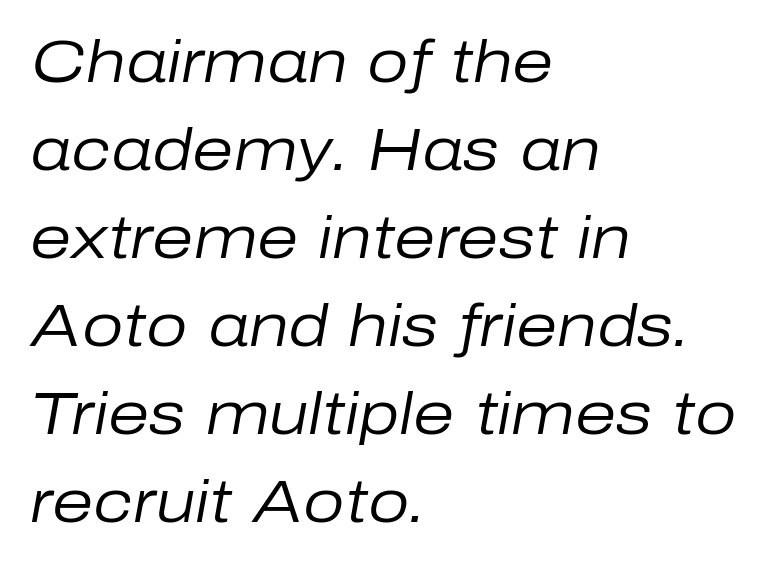
The image shows 59 px regular-weight type, italic (leaning right); set left-aligned, normal line spacing (1.49x), normal letter spacing, not underlined; low stroke contrast and a medium x-height.
